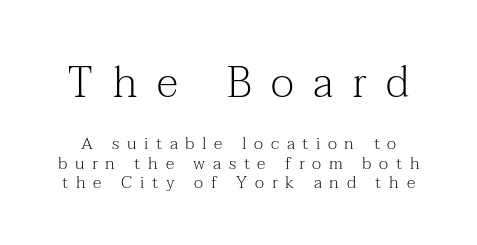
Q: Is the text bold? A: No.
Q: Is the text italic (slanted)? A: No, it is upright.
Q: Is the typeface a serif or a sans-serif typeface? A: Serif.
Q: Is the text underlined? A: No.
Q: Is the spacing between letters normal or unusually wide? A: Unusually wide.
Q: Is the spacing between lines tight, normal or loose? A: Tight.
Q: Which block of text is set in a larger size, the first (top) or the second (bottom)? A: The first (top) one.
Q: Width (condensed, normal, or wide)? A: Normal.
Q: Stroke contrast? A: Medium.
Q: x-height? A: Medium.
Q: Monospaced? A: No.
